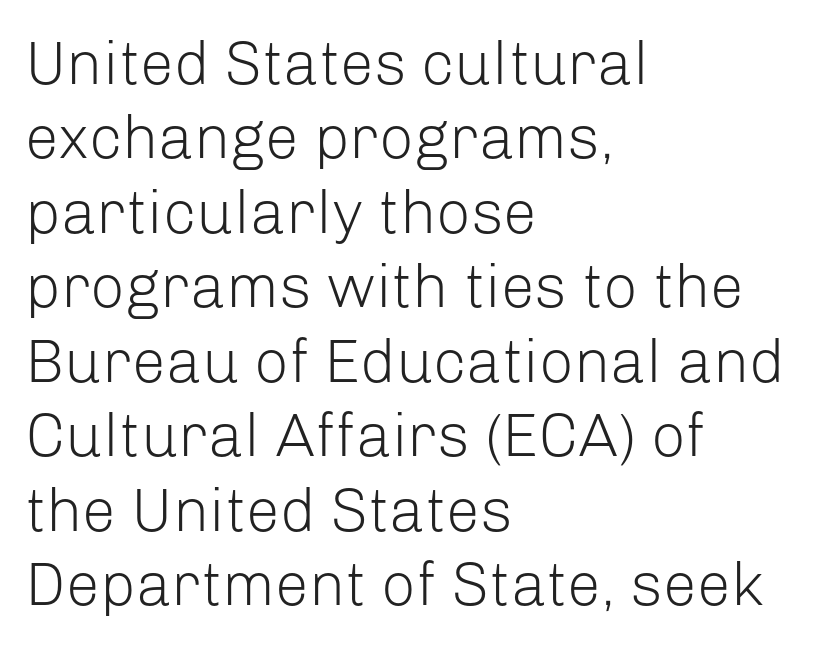
The image shows 61 px light sans-serif type, upright; set left-aligned, line spacing 1.22x, normal letter spacing, not underlined; low stroke contrast and a medium x-height.
